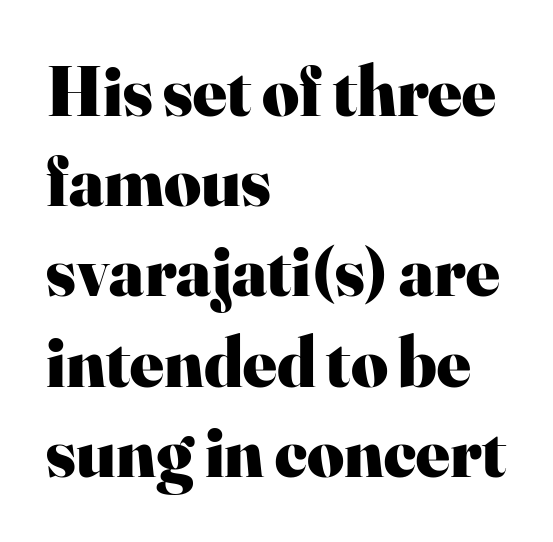
The image shows 71 px heavy serif type, upright; set left-aligned, normal line spacing (1.27x), normal letter spacing, not underlined; high stroke contrast and a small x-height.
